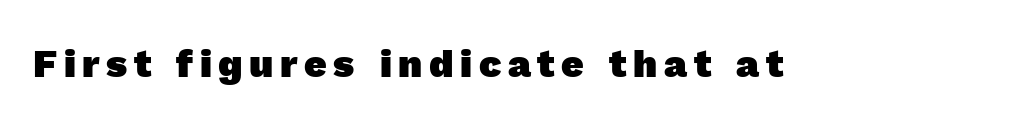
{"serif": "no", "bold": "yes", "weight": "heavy", "width": "normal", "x_height": "medium", "monospaced": "no", "underline": "no", "glyph_px": 39}
